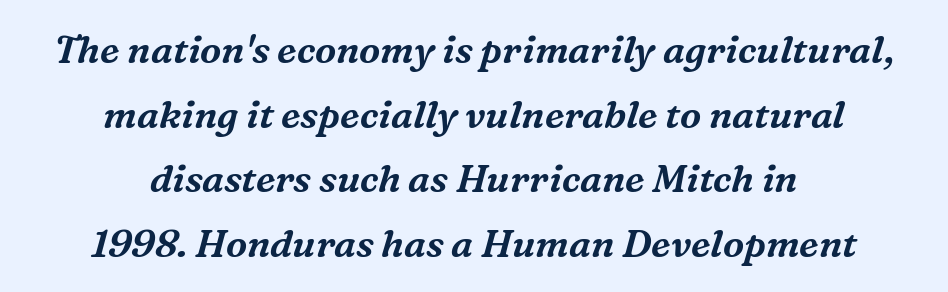
The image shows 38 px serif type, italic (leaning right); set centered, normal line spacing (1.7x), normal letter spacing, not underlined; medium stroke contrast and a medium x-height.
